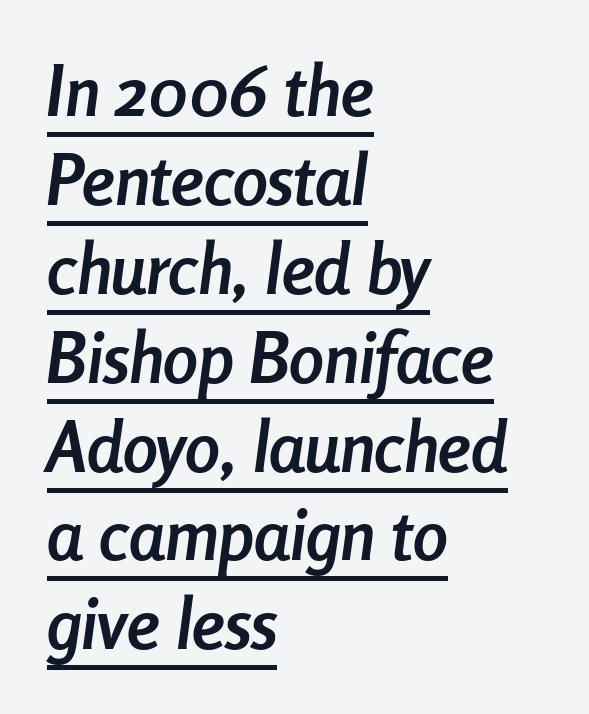
If you drew a line through each stem, it would be angled. You'd pick this weight for a headline — it's a proper bold. Compared with typical paragraphs, the rows here are spaced about the same. Emphasis is given by a line drawn under the lettering. The setting favours the left margin, as ordinary paragraphs usually do.
